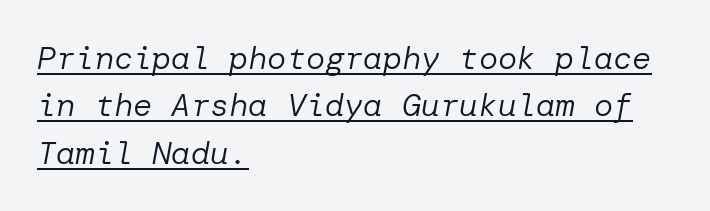
Q: Is the text bold? A: No.
Q: Is the text italic (slanted)? A: Yes, it leans right by about 10 degrees.
Q: Is the text underlined? A: Yes.
Q: How is the paragraph aligned? A: Left-aligned.
Q: Is the spacing between letters normal or unusually wide? A: Normal.
Q: Is the spacing between lines tight, normal or loose? A: Normal.
Q: Width (condensed, normal, or wide)? A: Normal.
Q: Stroke contrast? A: Low.
Q: x-height? A: Medium.
